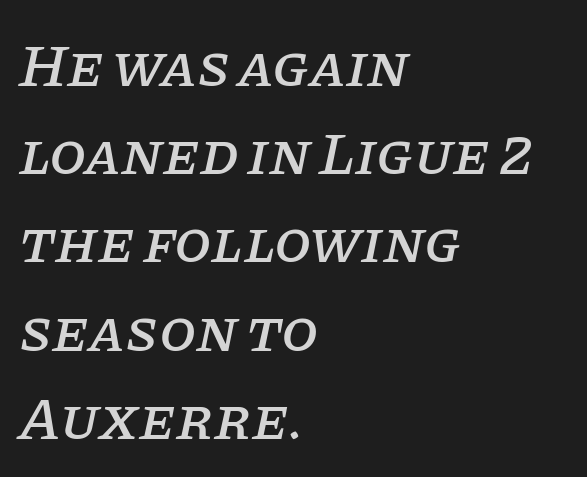
{"serif": "yes", "italic": "yes", "lean": "right", "slant_degrees": 11, "width": "normal", "stroke_contrast": "low", "x_height": "large", "monospaced": "no", "underline": "no", "align": "left", "line_spacing": "normal", "line_spacing_ratio": 1.47, "letter_spacing": "normal", "letter_spacing_em": 0.0, "glyph_px": 60}
